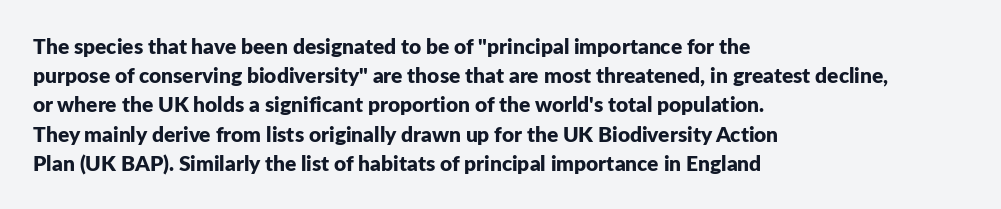
The image shows 21 px bold type, upright; set left-aligned, normal line spacing (1.39x), normal letter spacing, not underlined.
